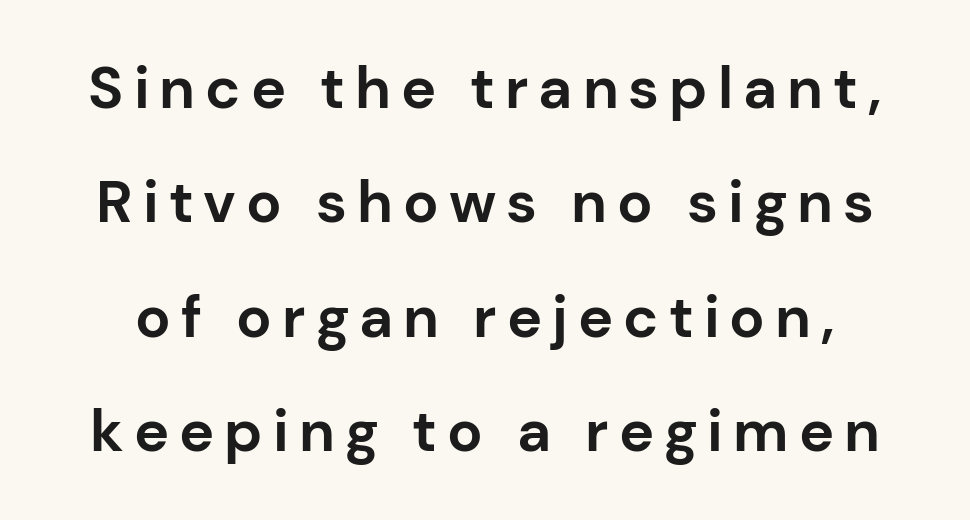
Q: Is the text bold? A: Yes.
Q: Is the text italic (slanted)? A: No, it is upright.
Q: Is the typeface a serif or a sans-serif typeface? A: Sans-serif.
Q: Is the text underlined? A: No.
Q: Is the spacing between lines tight, normal or loose? A: Loose.
Q: Width (condensed, normal, or wide)? A: Normal.
Q: Stroke contrast? A: Low.
Q: x-height? A: Medium.
Q: Monospaced? A: No.
